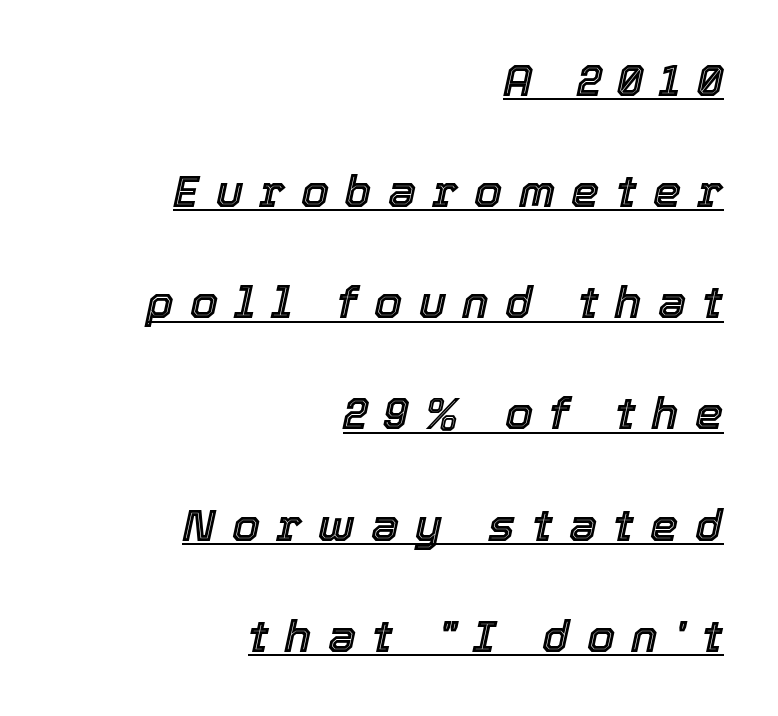
Q: Is the text italic (slanted)? A: Yes, it leans right by about 12 degrees.
Q: Is the text underlined? A: Yes.
Q: How is the paragraph aligned? A: Right-aligned.
Q: Is the spacing between letters normal or unusually wide? A: Unusually wide.
Q: Is the spacing between lines tight, normal or loose? A: Loose.
Q: Width (condensed, normal, or wide)? A: Normal.
Q: x-height? A: Medium.
Q: Monospaced? A: No.
